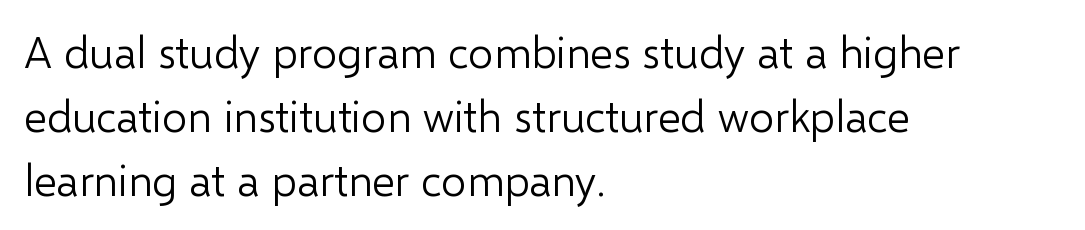
Q: Is the text bold? A: No.
Q: Is the text italic (slanted)? A: No, it is upright.
Q: Is the typeface a serif or a sans-serif typeface? A: Sans-serif.
Q: Is the text underlined? A: No.
Q: How is the paragraph aligned? A: Left-aligned.
Q: Is the spacing between letters normal or unusually wide? A: Normal.
Q: Is the spacing between lines tight, normal or loose? A: Normal.
Q: Width (condensed, normal, or wide)? A: Normal.
Q: Stroke contrast? A: Low.
Q: x-height? A: Medium.
Q: Monospaced? A: No.
